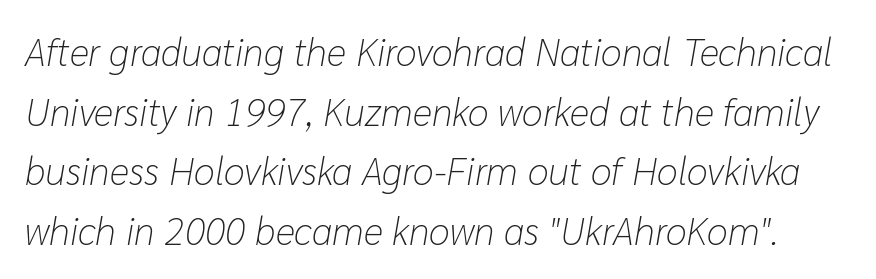
The letters advance in unequal steps, a hallmark of proportional type. Spacing between characters is what you'd get straight out of the box. Stems here are at most as thick as an everyday book face. The leading is moderate, giving the passage an even texture. No word sits above an underline. The letters are slanted; this is an italic face.
